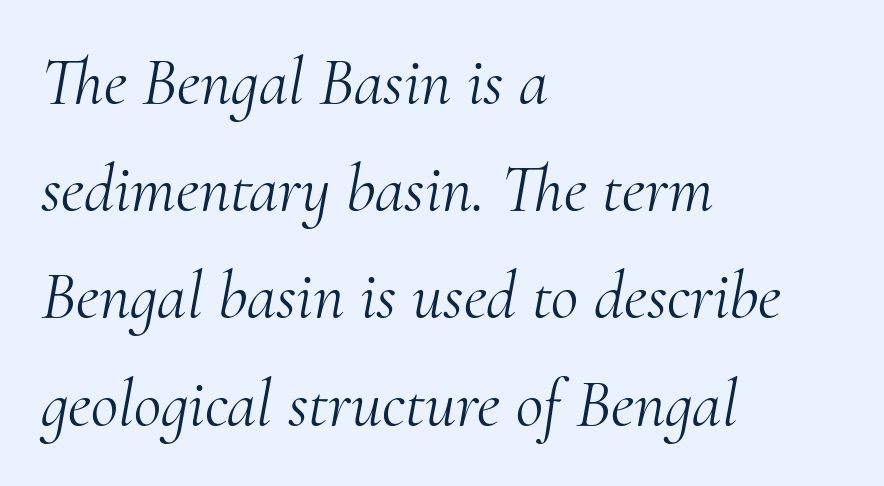
Q: Is the text bold? A: No.
Q: Is the text italic (slanted)? A: Yes, it leans right by about 10 degrees.
Q: Is the typeface a serif or a sans-serif typeface? A: Serif.
Q: Is the text underlined? A: No.
Q: How is the paragraph aligned? A: Left-aligned.
Q: Is the spacing between letters normal or unusually wide? A: Normal.
Q: Is the spacing between lines tight, normal or loose? A: Normal.
Q: Width (condensed, normal, or wide)? A: Normal.
Q: Stroke contrast? A: Medium.
Q: x-height? A: Small.
Q: Monospaced? A: No.
